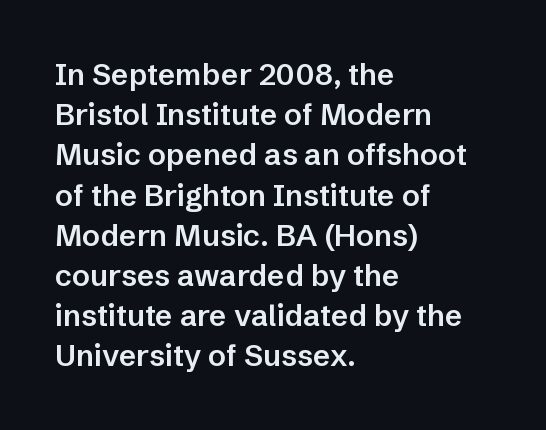
Regarding leading, the lines here are spaced in the standard way. Words float on clear page, feet unadorned. The typography opts for an upright posture over an oblique one. In terms of weight, the rendering is demibold, just under bold. In terms of letterspacing, this is plain default setting.
